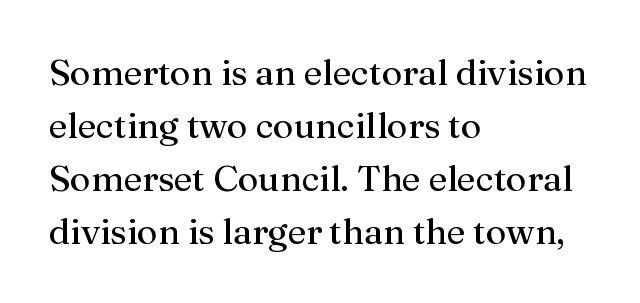
The image shows 36 px regular-weight serif type, upright; set left-aligned, normal line spacing (1.47x), normal letter spacing, not underlined; medium stroke contrast and a medium x-height.
